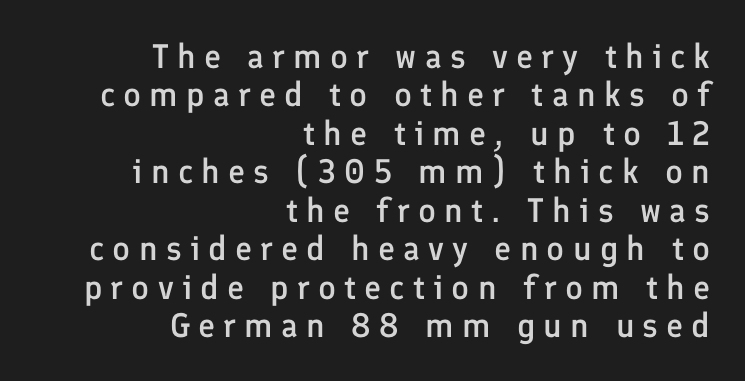
Each letter's strokes conclude bluntly, with no projecting serifs. When letters stand straight like this, we call the style roman or upright. A somewhat darkened texture: the type is semibold rather than bold. Each new line begins almost immediately beneath the previous one.
